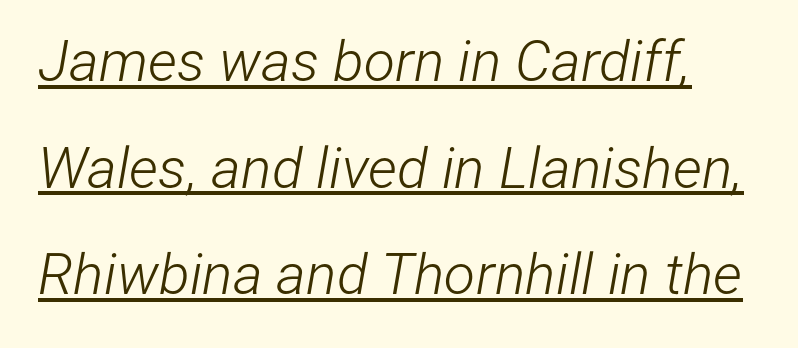
The image shows 57 px light, condensed type, italic (leaning right); set line spacing 1.87x, normal letter spacing, underlined; low stroke contrast and a medium x-height.
